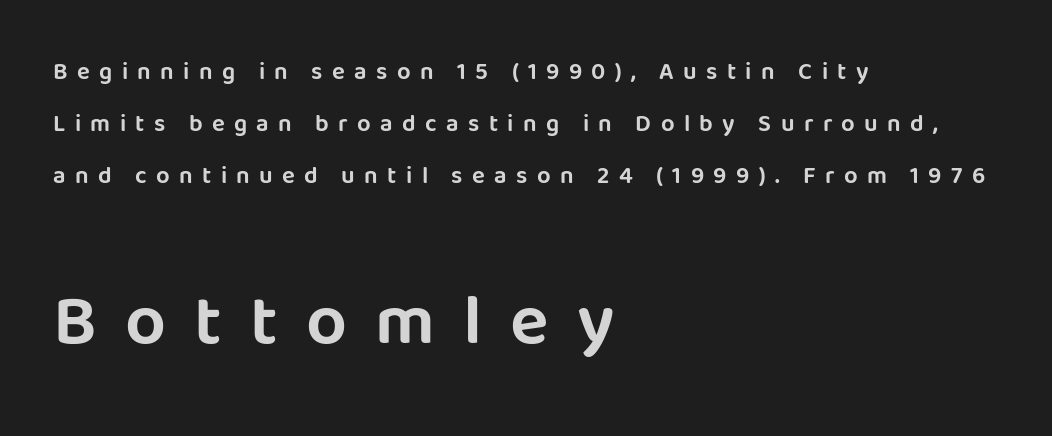
The image shows 72 px sans-serif type, upright; set left-aligned, loose line spacing (2.17x), unusually wide letter spacing (+0.39 em), not underlined; the second (bottom) block is 3.0x larger; low stroke contrast and a large x-height.
